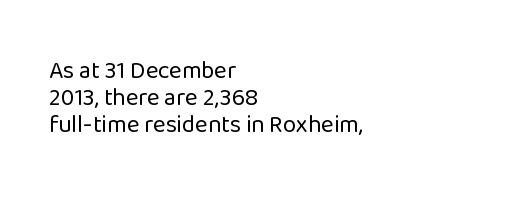
Q: Is the text bold? A: No.
Q: Is the text italic (slanted)? A: No, it is upright.
Q: Is the text underlined? A: No.
Q: How is the paragraph aligned? A: Left-aligned.
Q: Is the spacing between letters normal or unusually wide? A: Normal.
Q: Is the spacing between lines tight, normal or loose? A: Tight.
